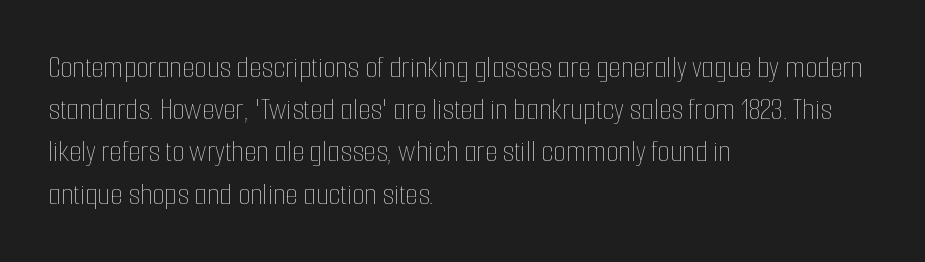
The image shows 32 px thin, condensed type, upright; set left-aligned, normal line spacing (1.32x), normal letter spacing, not underlined; low stroke contrast and a medium x-height.
